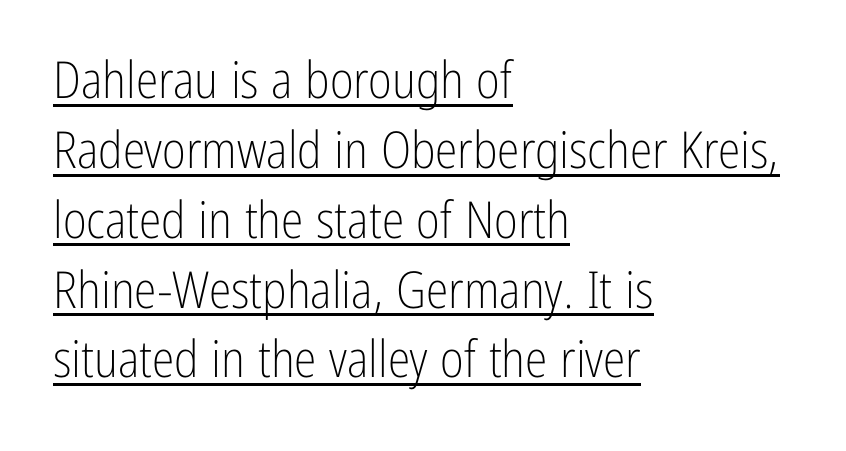
The image shows 51 px light, condensed sans-serif type, upright; set left-aligned, normal line spacing (1.37x), normal letter spacing, underlined; low stroke contrast and a medium x-height.
